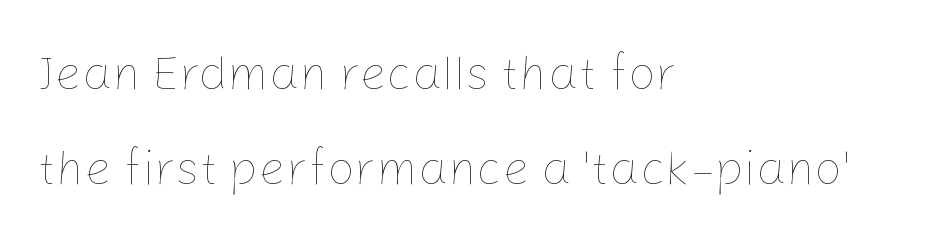
Q: Is the text bold? A: No.
Q: Is the text italic (slanted)? A: No, it is upright.
Q: Is the text underlined? A: No.
Q: How is the paragraph aligned? A: Left-aligned.
Q: Is the spacing between letters normal or unusually wide? A: Normal.
Q: Is the spacing between lines tight, normal or loose? A: Loose.
Q: Width (condensed, normal, or wide)? A: Normal.
Q: Stroke contrast? A: Low.
Q: x-height? A: Medium.
Q: Monospaced? A: No.
